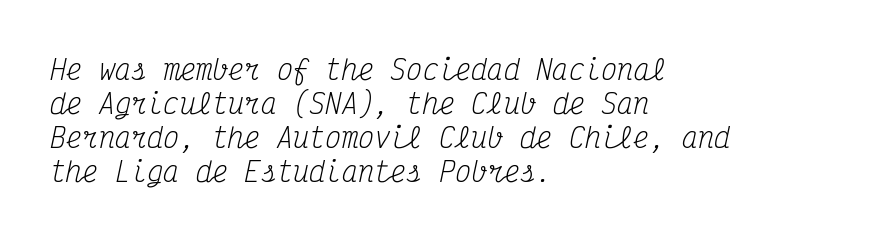
Q: Is the text bold? A: No.
Q: Is the text italic (slanted)? A: Yes, it leans right by about 12 degrees.
Q: Is the text underlined? A: No.
Q: How is the paragraph aligned? A: Left-aligned.
Q: Is the spacing between letters normal or unusually wide? A: Normal.
Q: Is the spacing between lines tight, normal or loose? A: Normal.
